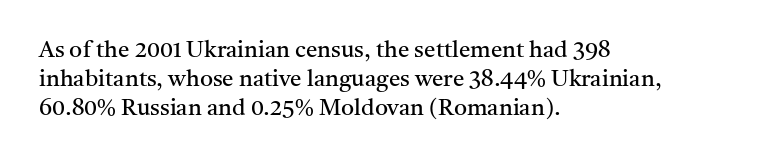
{"italic": "no", "bold": "no", "underline": "no", "align": "left", "line_spacing": "normal", "line_spacing_ratio": 1.26, "letter_spacing": "normal", "letter_spacing_em": 0.0, "glyph_px": 23}
